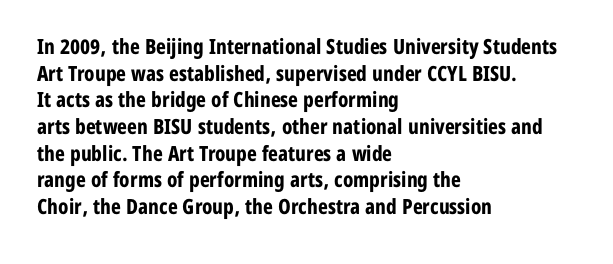
The image shows 21 px bold type, upright; set left-aligned, normal line spacing (1.27x), normal letter spacing, not underlined.
